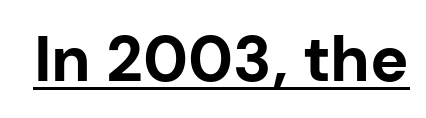
{"serif": "no", "italic": "no", "bold": "yes", "weight": "bold", "width": "normal", "stroke_contrast": "low", "x_height": "medium", "monospaced": "no", "underline": "yes", "letter_spacing": "normal", "letter_spacing_em": 0.0, "glyph_px": 64}
